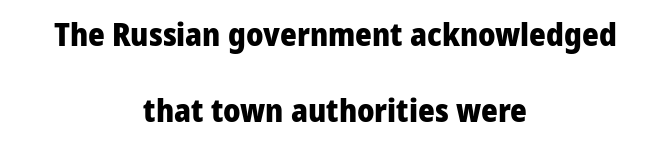
{"serif": "no", "italic": "no", "bold": "yes", "weight": "heavy", "width": "normal", "stroke_contrast": "low", "x_height": "medium", "monospaced": "no", "underline": "no", "align": "center", "line_spacing": "loose", "line_spacing_ratio": 2.39, "letter_spacing": "normal", "letter_spacing_em": 0.0, "glyph_px": 32}
